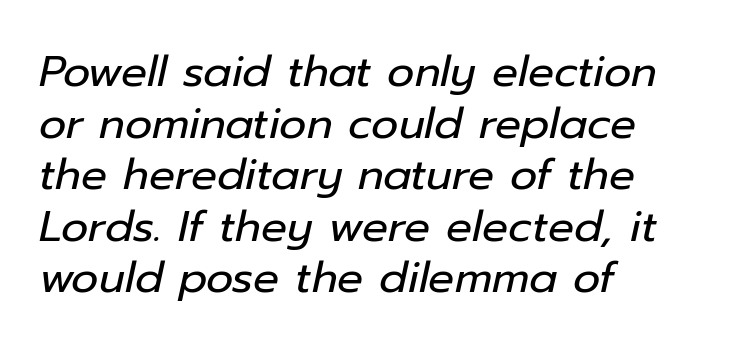
{"italic": "yes", "lean": "right", "slant_degrees": 12, "bold": "no", "weight": "regular", "width": "normal", "stroke_contrast": "low", "x_height": "medium", "monospaced": "no", "underline": "no", "align": "left", "line_spacing_ratio": 1.2, "letter_spacing": "normal", "letter_spacing_em": 0.0, "glyph_px": 43}
